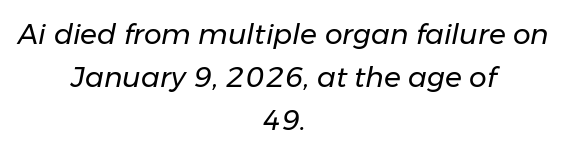
Q: Is the text bold? A: No.
Q: Is the text italic (slanted)? A: Yes, it leans right by about 11 degrees.
Q: Is the text underlined? A: No.
Q: How is the paragraph aligned? A: Centered.
Q: Is the spacing between letters normal or unusually wide? A: Normal.
Q: Is the spacing between lines tight, normal or loose? A: Normal.
Q: Width (condensed, normal, or wide)? A: Normal.
Q: Stroke contrast? A: Low.
Q: x-height? A: Medium.
Q: Monospaced? A: No.
